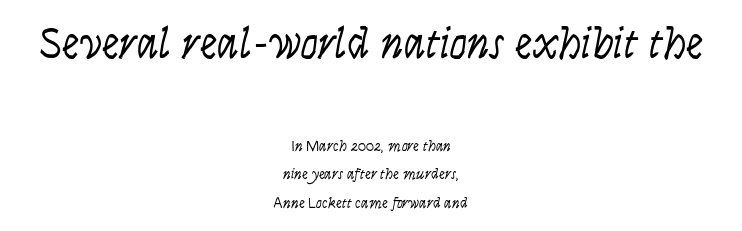
{"italic": "yes", "lean": "right", "slant_degrees": 9, "bold": "no", "weight": "light", "width": "condensed", "stroke_contrast": "low", "x_height": "large", "monospaced": "no", "underline": "no", "align": "center", "line_spacing": "loose", "line_spacing_ratio": 1.92, "letter_spacing": "normal", "letter_spacing_em": 0.0, "larger_block": "first", "size_ratio": 2.93, "glyph_px": 44}
